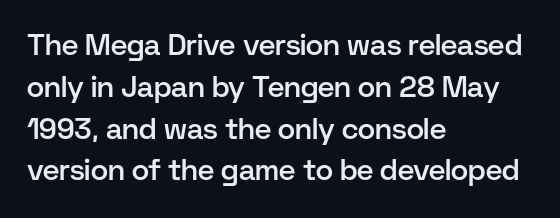
{"serif": "no", "italic": "no", "bold": "semi", "weight": "semibold", "width": "normal", "stroke_contrast": "low", "x_height": "medium", "monospaced": "no", "underline": "no", "align": "left", "line_spacing": "normal", "line_spacing_ratio": 1.44, "letter_spacing": "normal", "letter_spacing_em": 0.0, "glyph_px": 29}
